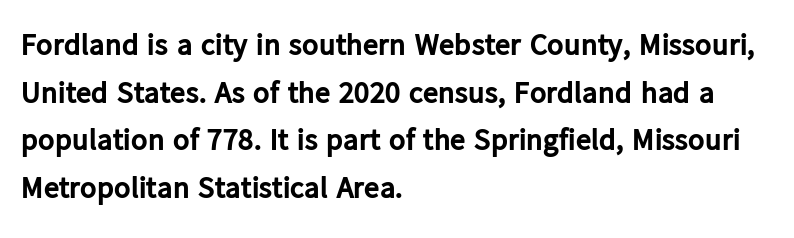
This is the regular roman posture of the typeface. Words float on clear page, feet unadorned. Honestly, the letter spacing is just normal — you wouldn't notice it. The ragged edge is on the right, which tells us the setting is flush left. Students, this is bold: see how much ink each stroke carries. This is sans-serif lettering, the kind often seen on screens and signage.
